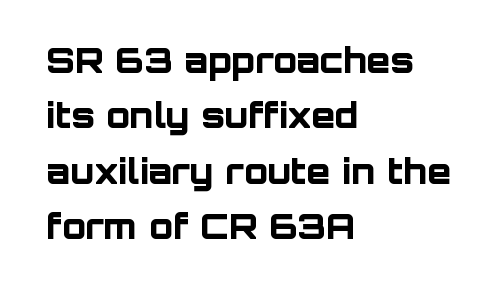
{"serif": "no", "italic": "no", "bold": "yes", "weight": "bold", "width": "normal", "stroke_contrast": "low", "x_height": "large", "monospaced": "no", "underline": "no", "align": "left", "line_spacing": "normal", "line_spacing_ratio": 1.58, "letter_spacing": "normal", "letter_spacing_em": 0.0, "glyph_px": 35}
